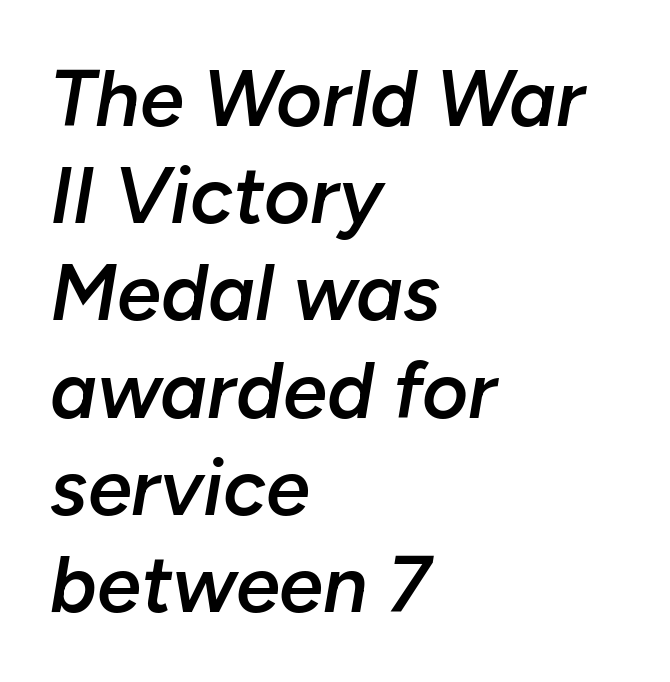
Q: Is the text bold? A: Semi-bold.
Q: Is the text italic (slanted)? A: Yes, it leans right by about 10 degrees.
Q: Is the text underlined? A: No.
Q: How is the paragraph aligned? A: Left-aligned.
Q: Is the spacing between letters normal or unusually wide? A: Normal.
Q: Width (condensed, normal, or wide)? A: Normal.
Q: Stroke contrast? A: Low.
Q: x-height? A: Medium.
Q: Monospaced? A: No.
